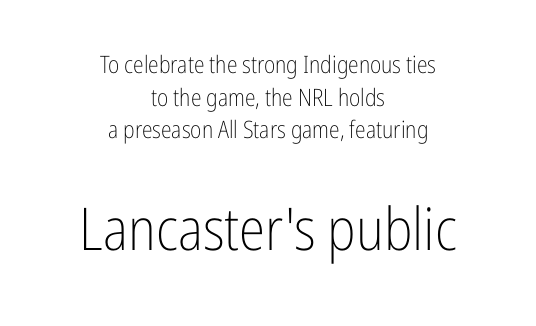
The image shows 59 px light, condensed sans-serif type, upright; set centered, normal line spacing (1.36x), normal letter spacing, not underlined; the second (bottom) block is 2.46x larger; low stroke contrast and a medium x-height.
